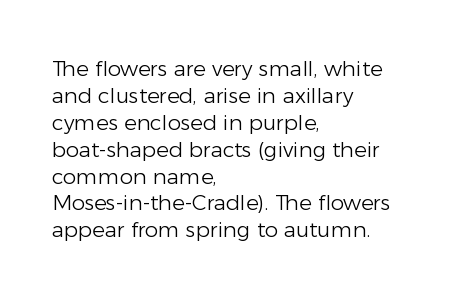
Q: Is the text bold? A: No.
Q: Is the text italic (slanted)? A: No, it is upright.
Q: Is the text underlined? A: No.
Q: How is the paragraph aligned? A: Left-aligned.
Q: Is the spacing between letters normal or unusually wide? A: Normal.
Q: Is the spacing between lines tight, normal or loose? A: Normal.
